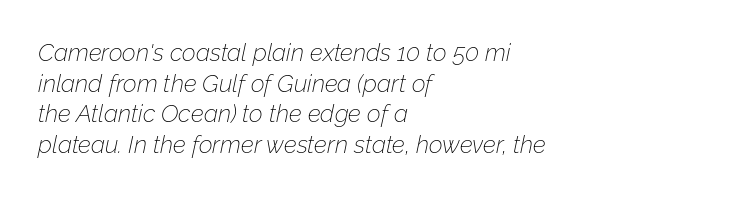
Q: Is the text bold? A: No.
Q: Is the text italic (slanted)? A: Yes, it leans right by about 12 degrees.
Q: Is the text underlined? A: No.
Q: How is the paragraph aligned? A: Left-aligned.
Q: Is the spacing between letters normal or unusually wide? A: Normal.
Q: Is the spacing between lines tight, normal or loose? A: Normal.
